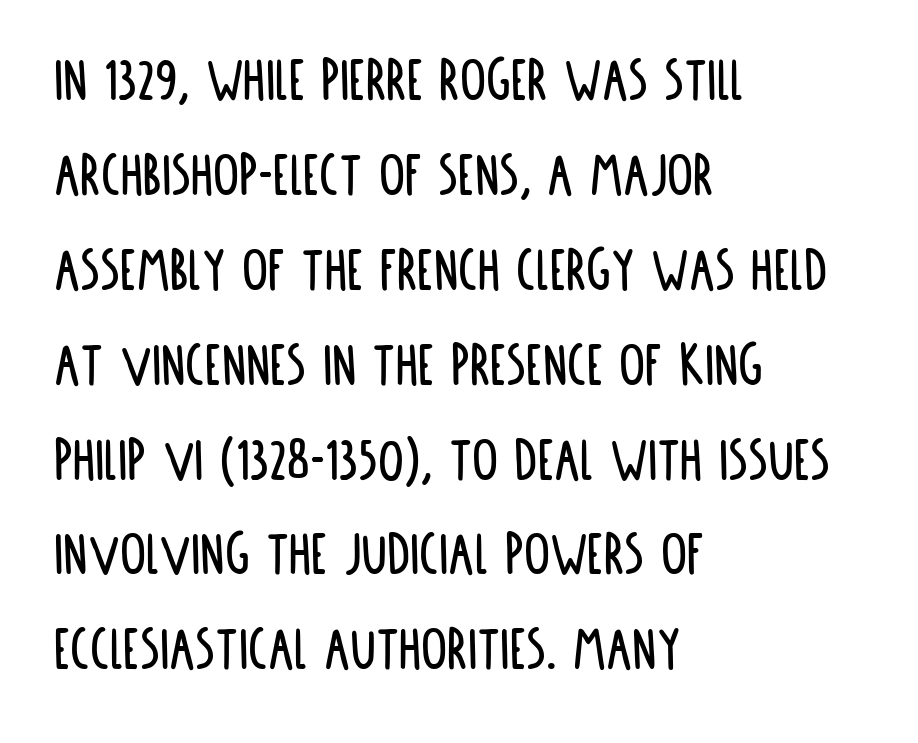
The image shows 65 px condensed sans-serif type, upright; set left-aligned, normal line spacing (1.46x), normal letter spacing, not underlined; low stroke contrast and a large x-height.
